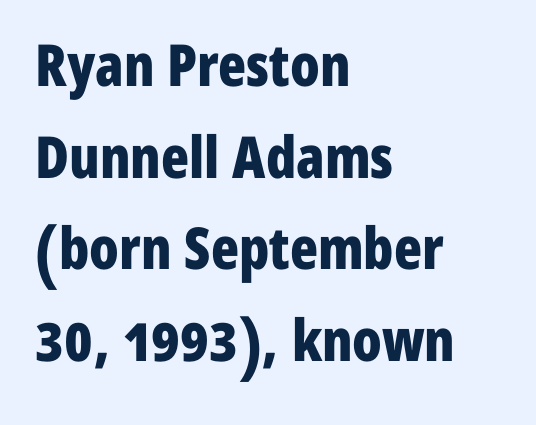
The image shows 58 px bold, condensed sans-serif type, upright; set left-aligned, normal line spacing (1.58x), normal letter spacing, not underlined; low stroke contrast and a medium x-height.
